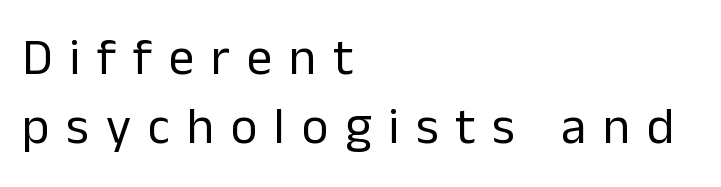
{"serif": "no", "italic": "no", "bold": "no", "weight": "regular", "width": "normal", "stroke_contrast": "low", "x_height": "medium", "monospaced": "no", "underline": "no", "align": "left", "line_spacing": "normal", "line_spacing_ratio": 1.35, "letter_spacing": "wide", "letter_spacing_em": 0.33, "glyph_px": 51}
